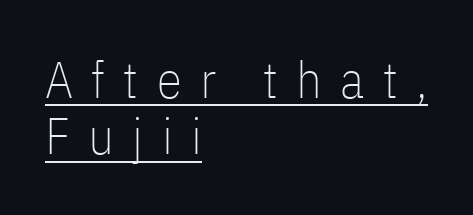
The image shows 51 px thin, condensed sans-serif type, upright; set left-aligned, tight line spacing (1.1x), unusually wide letter spacing (+0.36 em), underlined; low stroke contrast and a medium x-height.
